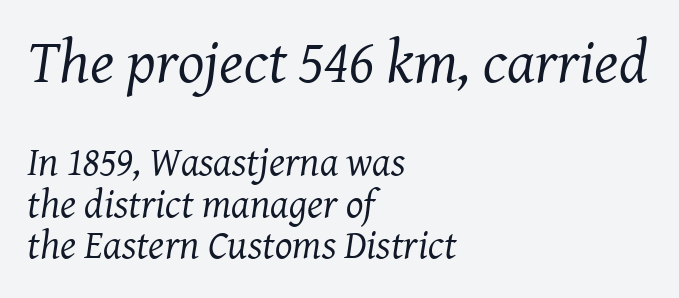
Q: Is the text bold? A: No.
Q: Is the text italic (slanted)? A: Yes, it leans right by about 8 degrees.
Q: Is the typeface a serif or a sans-serif typeface? A: Serif.
Q: Is the text underlined? A: No.
Q: How is the paragraph aligned? A: Left-aligned.
Q: Is the spacing between letters normal or unusually wide? A: Normal.
Q: Is the spacing between lines tight, normal or loose? A: Tight.
Q: Which block of text is set in a larger size, the first (top) or the second (bottom)? A: The first (top) one.
Q: Width (condensed, normal, or wide)? A: Normal.
Q: Stroke contrast? A: Medium.
Q: x-height? A: Medium.
Q: Monospaced? A: No.
